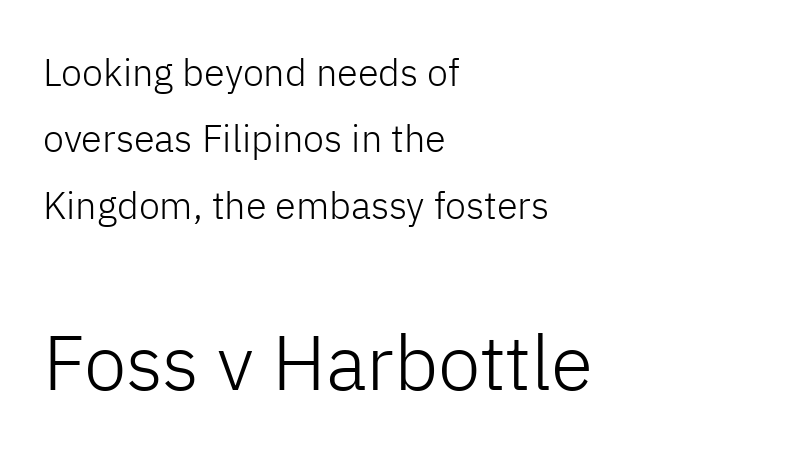
Q: Is the text bold? A: No.
Q: Is the text italic (slanted)? A: No, it is upright.
Q: Is the typeface a serif or a sans-serif typeface? A: Sans-serif.
Q: Is the text underlined? A: No.
Q: How is the paragraph aligned? A: Left-aligned.
Q: Is the spacing between letters normal or unusually wide? A: Normal.
Q: Which block of text is set in a larger size, the first (top) or the second (bottom)? A: The second (bottom) one.
Q: Width (condensed, normal, or wide)? A: Normal.
Q: Stroke contrast? A: Low.
Q: x-height? A: Medium.
Q: Monospaced? A: No.
